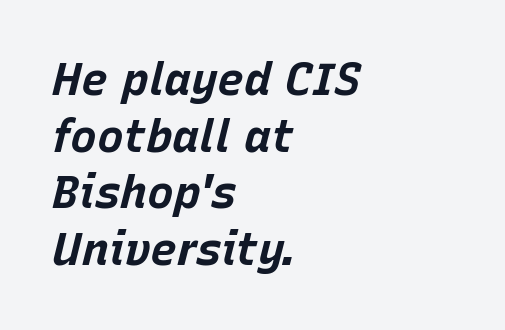
{"italic": "yes", "lean": "right", "slant_degrees": 15, "bold": "yes", "weight": "bold", "width": "normal", "stroke_contrast": "low", "x_height": "large", "monospaced": "no", "underline": "no", "align": "left", "line_spacing": "normal", "line_spacing_ratio": 1.26, "letter_spacing": "normal", "letter_spacing_em": 0.0, "glyph_px": 45}
